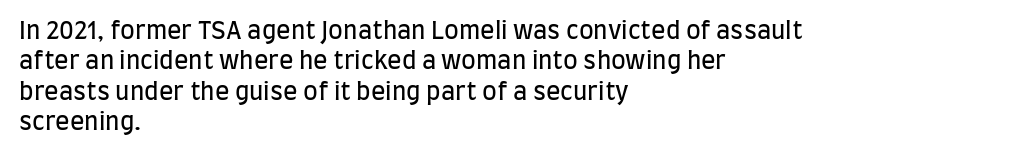
The type sits square on the baseline with zero lean. Only glyphs here, with clear space below each row. This sample is left-justified, so line endings fall wherever the words run out. Nothing unusual about the tracking: characters are spaced as the font intends. No extra ink here — the face is not bold.
